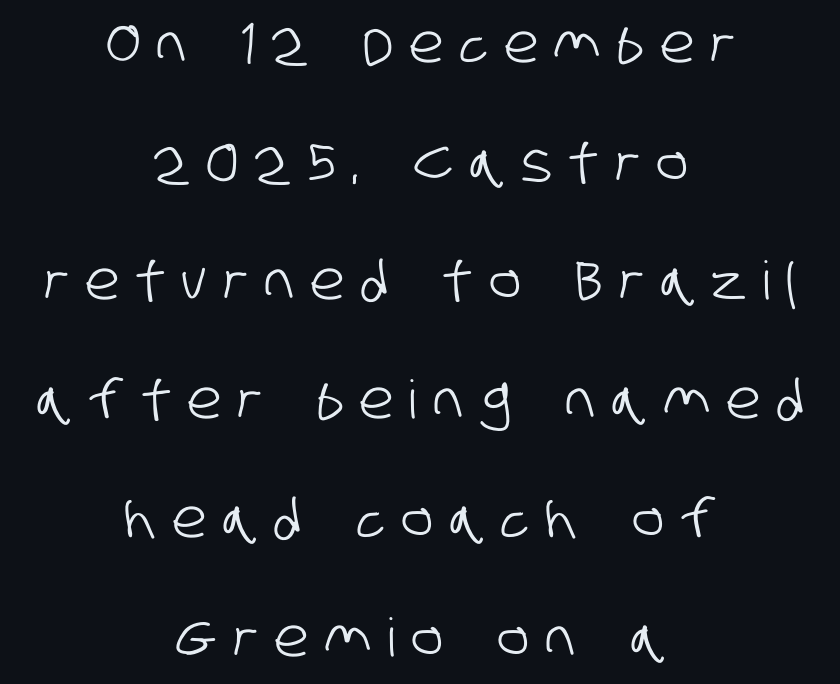
Q: Is the typeface a serif or a sans-serif typeface? A: Sans-serif.
Q: Is the text underlined? A: No.
Q: How is the paragraph aligned? A: Centered.
Q: Is the spacing between letters normal or unusually wide? A: Unusually wide.
Q: Is the spacing between lines tight, normal or loose? A: Loose.
Q: Width (condensed, normal, or wide)? A: Condensed.
Q: Stroke contrast? A: Low.
Q: x-height? A: Large.
Q: Monospaced? A: No.
